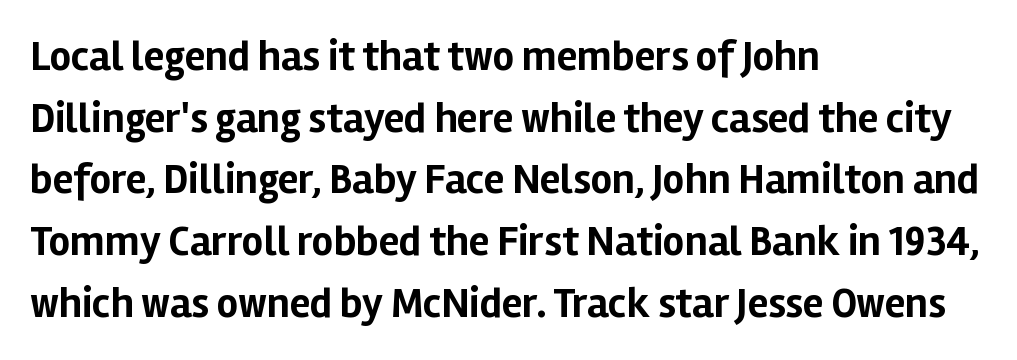
Looks like regular typesetting: each glyph gets only the width it needs. The type sits square on the baseline with zero lean. Classification — sans serif. Type without underlining. The ragged edge is on the right, which tells us the setting is flush left.
